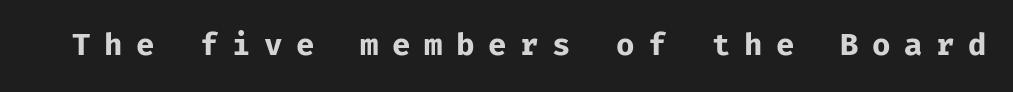
Note: no serifs on the glyphs. Think of a typewriter: that constant character pitch is what you see here. Caption: bold face, heavy strokes. Style check: upright. Honestly, there is no underline to notice here at all. This sample uses expanded letter spacing, leaving extra air between glyphs.
